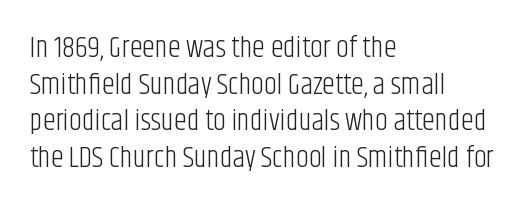
A quiet, ordinary-to-light weight characterises the typeface. The vertical gap from one line to the next is medium. Lines of text with bare space underneath. The letters stand upright; this is a roman face.
